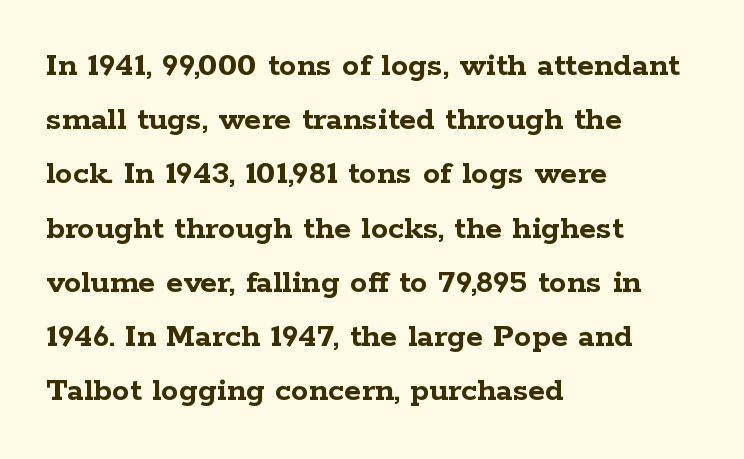
{"serif": "yes", "italic": "no", "bold": "yes", "weight": "semibold", "width": "wide", "stroke_contrast": "low", "x_height": "medium", "monospaced": "no", "underline": "no", "align": "left", "line_spacing": "normal", "line_spacing_ratio": 1.55, "letter_spacing": "normal", "letter_spacing_em": 0.0, "glyph_px": 35}
